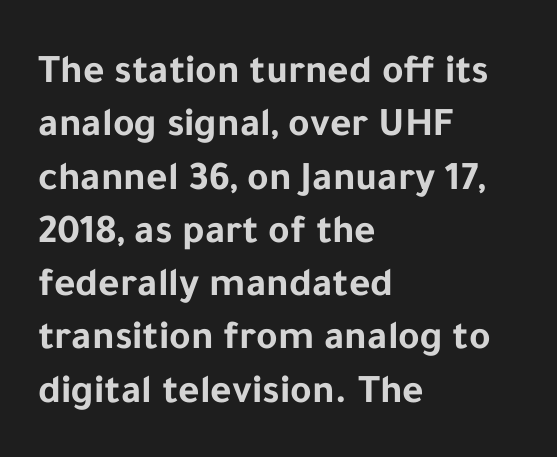
Q: Is the text bold? A: Yes.
Q: Is the text italic (slanted)? A: No, it is upright.
Q: Is the typeface a serif or a sans-serif typeface? A: Sans-serif.
Q: Is the text underlined? A: No.
Q: How is the paragraph aligned? A: Left-aligned.
Q: Is the spacing between letters normal or unusually wide? A: Normal.
Q: Is the spacing between lines tight, normal or loose? A: Normal.
Q: Width (condensed, normal, or wide)? A: Normal.
Q: Stroke contrast? A: Low.
Q: x-height? A: Medium.
Q: Monospaced? A: No.
